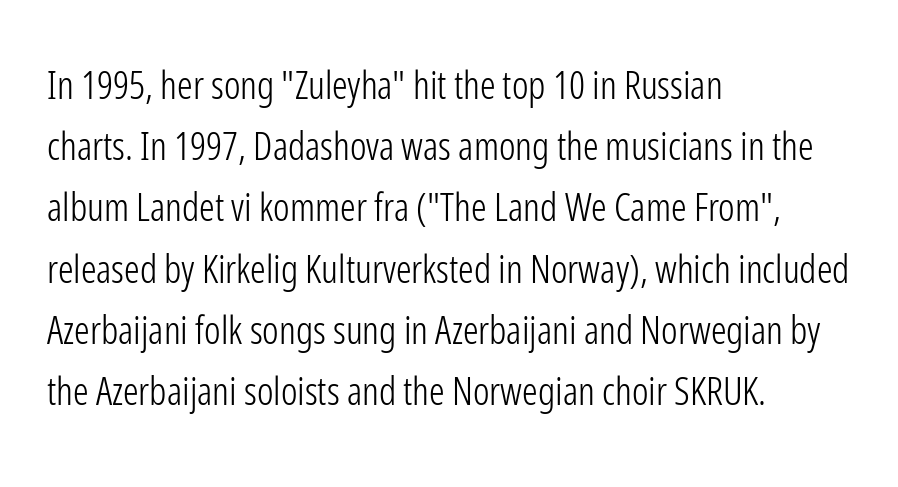
Q: Is the text bold? A: No.
Q: Is the text italic (slanted)? A: No, it is upright.
Q: Is the typeface a serif or a sans-serif typeface? A: Sans-serif.
Q: Is the text underlined? A: No.
Q: How is the paragraph aligned? A: Left-aligned.
Q: Is the spacing between letters normal or unusually wide? A: Normal.
Q: Is the spacing between lines tight, normal or loose? A: Normal.
Q: Width (condensed, normal, or wide)? A: Condensed.
Q: Stroke contrast? A: Low.
Q: x-height? A: Medium.
Q: Monospaced? A: No.
